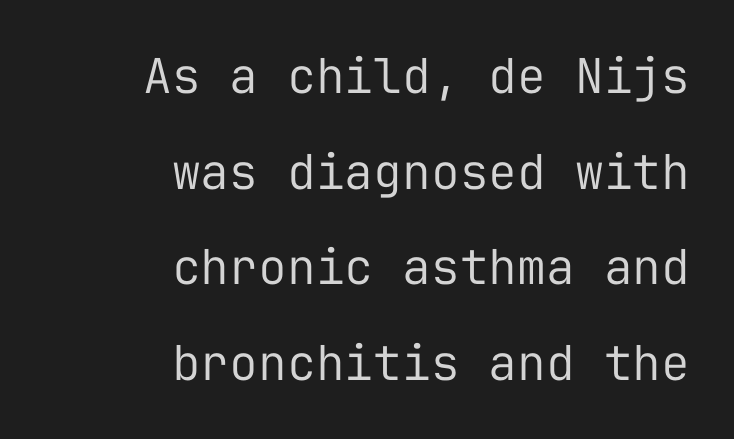
Q: Is the text bold? A: No.
Q: Is the text italic (slanted)? A: No, it is upright.
Q: Is the typeface a serif or a sans-serif typeface? A: Sans-serif.
Q: Is the text underlined? A: No.
Q: How is the paragraph aligned? A: Right-aligned.
Q: Is the spacing between letters normal or unusually wide? A: Normal.
Q: Is the spacing between lines tight, normal or loose? A: Loose.
Q: Width (condensed, normal, or wide)? A: Normal.
Q: Stroke contrast? A: Low.
Q: x-height? A: Medium.
Q: Monospaced? A: Yes.
